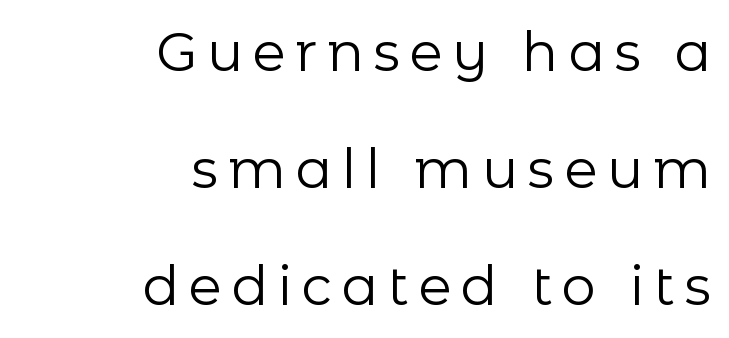
The image shows 54 px regular-weight sans-serif type, upright; set right-aligned, loose line spacing (2.17x), not underlined; low stroke contrast and a medium x-height.
